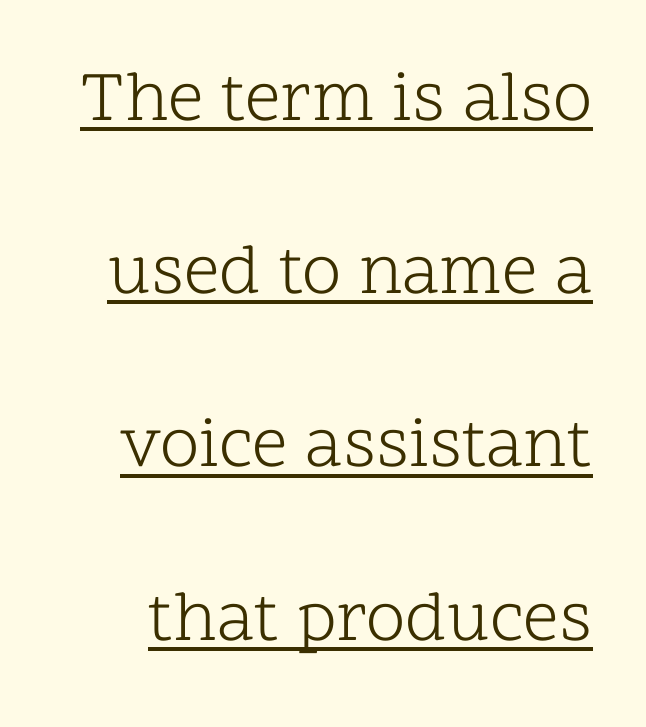
{"serif": "yes", "italic": "no", "bold": "no", "weight": "light", "width": "normal", "stroke_contrast": "low", "x_height": "medium", "monospaced": "no", "underline": "yes", "line_spacing": "loose", "line_spacing_ratio": 2.44, "letter_spacing": "normal", "letter_spacing_em": 0.0, "glyph_px": 71}
